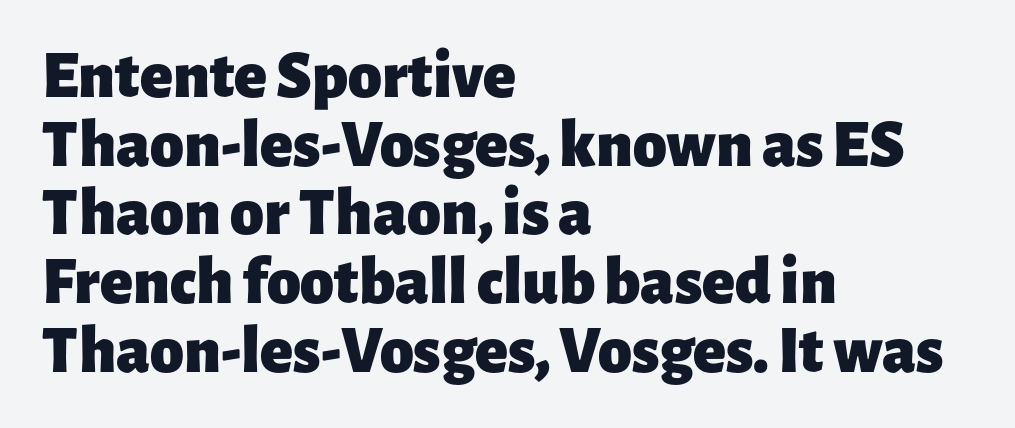
{"serif": "no", "italic": "no", "bold": "yes", "weight": "heavy", "width": "normal", "stroke_contrast": "low", "x_height": "medium", "monospaced": "no", "underline": "no", "align": "left", "line_spacing": "tight", "line_spacing_ratio": 1.01, "letter_spacing": "normal", "letter_spacing_em": 0.0, "glyph_px": 68}
